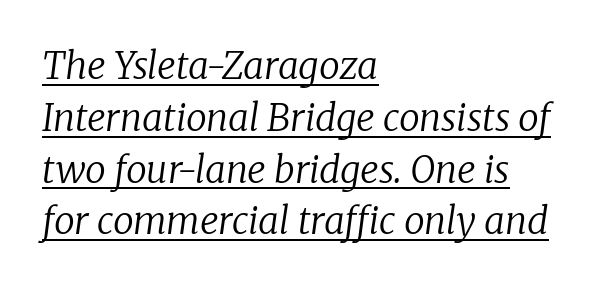
Q: Is the text bold? A: No.
Q: Is the text italic (slanted)? A: Yes, it leans right by about 8 degrees.
Q: Is the typeface a serif or a sans-serif typeface? A: Serif.
Q: Is the text underlined? A: Yes.
Q: How is the paragraph aligned? A: Left-aligned.
Q: Is the spacing between letters normal or unusually wide? A: Normal.
Q: Is the spacing between lines tight, normal or loose? A: Normal.
Q: Width (condensed, normal, or wide)? A: Normal.
Q: Stroke contrast? A: Low.
Q: x-height? A: Medium.
Q: Monospaced? A: No.
